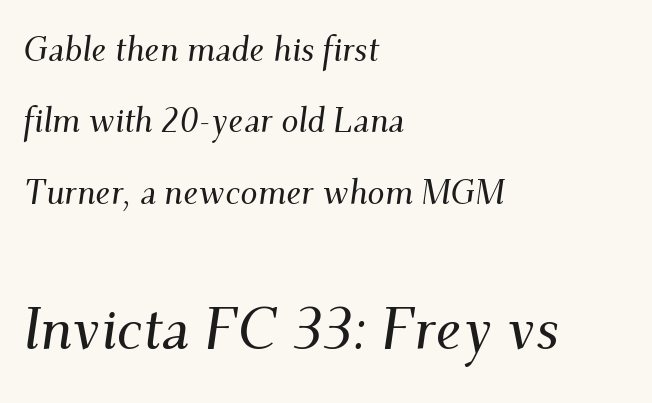
{"serif": "yes", "italic": "yes", "lean": "right", "slant_degrees": 9, "width": "normal", "stroke_contrast": "medium", "x_height": "small", "monospaced": "no", "underline": "no", "align": "left", "line_spacing": "loose", "line_spacing_ratio": 2.1, "letter_spacing": "normal", "letter_spacing_em": 0.0, "larger_block": "second", "size_ratio": 1.74, "glyph_px": 59}
